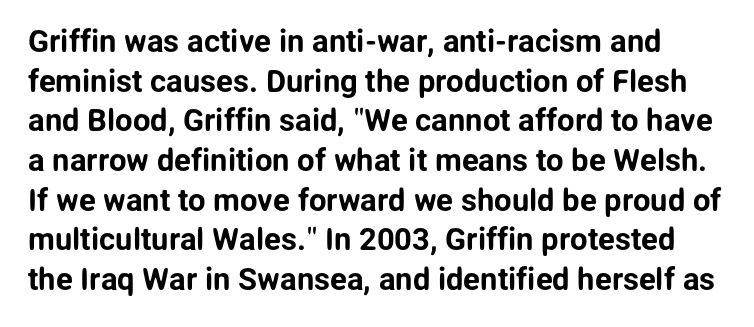
{"serif": "no", "italic": "no", "width": "normal", "stroke_contrast": "low", "x_height": "medium", "monospaced": "no", "underline": "no", "line_spacing": "normal", "line_spacing_ratio": 1.28, "letter_spacing": "normal", "letter_spacing_em": 0.0, "glyph_px": 31}
